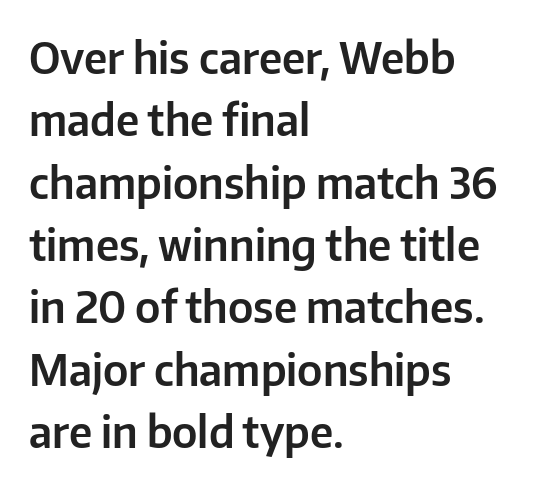
Q: Is the text italic (slanted)? A: No, it is upright.
Q: Is the typeface a serif or a sans-serif typeface? A: Sans-serif.
Q: Is the text underlined? A: No.
Q: How is the paragraph aligned? A: Left-aligned.
Q: Is the spacing between letters normal or unusually wide? A: Normal.
Q: Is the spacing between lines tight, normal or loose? A: Normal.
Q: Width (condensed, normal, or wide)? A: Normal.
Q: Stroke contrast? A: Low.
Q: x-height? A: Medium.
Q: Monospaced? A: No.
